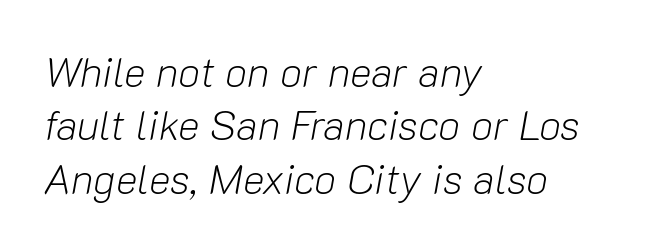
{"italic": "yes", "lean": "right", "slant_degrees": 10, "bold": "no", "weight": "light", "width": "normal", "stroke_contrast": "low", "x_height": "medium", "monospaced": "no", "underline": "no", "align": "left", "line_spacing": "normal", "line_spacing_ratio": 1.3, "letter_spacing": "normal", "letter_spacing_em": 0.0, "glyph_px": 41}
